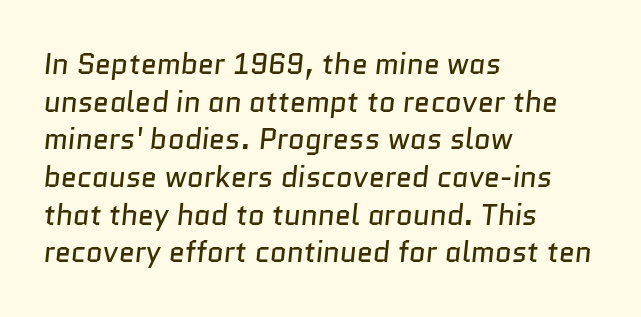
The image shows 29 px regular-weight sans-serif type; set left-aligned, normal line spacing (1.3x), normal letter spacing, not underlined; low stroke contrast and a medium x-height.
